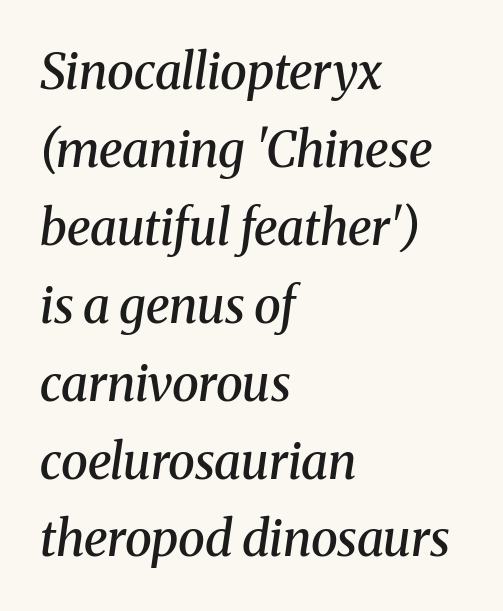
{"serif": "yes", "italic": "yes", "lean": "right", "slant_degrees": 8, "bold": "semi", "weight": "semibold", "width": "normal", "stroke_contrast": "medium", "x_height": "medium", "monospaced": "no", "underline": "no", "align": "left", "line_spacing": "normal", "line_spacing_ratio": 1.59, "letter_spacing": "normal", "letter_spacing_em": 0.0, "glyph_px": 49}
